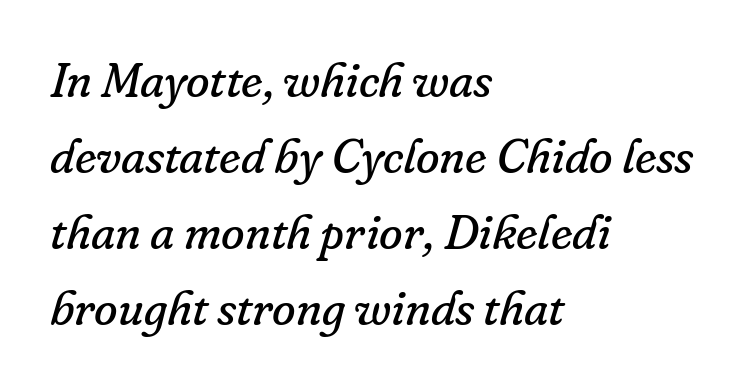
Q: Is the text bold? A: No.
Q: Is the text italic (slanted)? A: Yes, it leans right by about 16 degrees.
Q: Is the typeface a serif or a sans-serif typeface? A: Serif.
Q: Is the text underlined? A: No.
Q: How is the paragraph aligned? A: Left-aligned.
Q: Is the spacing between letters normal or unusually wide? A: Normal.
Q: Is the spacing between lines tight, normal or loose? A: Normal.
Q: Width (condensed, normal, or wide)? A: Normal.
Q: Stroke contrast? A: Low.
Q: x-height? A: Small.
Q: Monospaced? A: No.
